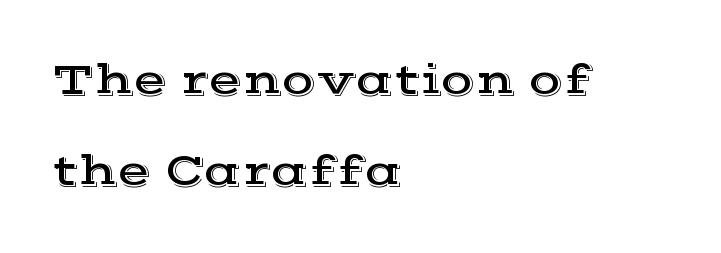
{"serif": "yes", "italic": "no", "width": "wide", "x_height": "medium", "monospaced": "no", "underline": "no", "align": "left", "line_spacing": "loose", "line_spacing_ratio": 2.06, "letter_spacing": "normal", "letter_spacing_em": 0.0, "glyph_px": 44}
